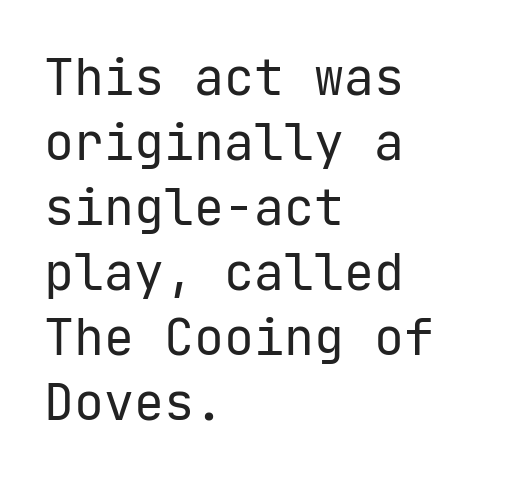
{"serif": "no", "italic": "no", "bold": "no", "weight": "regular", "width": "normal", "stroke_contrast": "low", "x_height": "medium", "underline": "no", "align": "left", "line_spacing": "normal", "line_spacing_ratio": 1.3, "letter_spacing": "normal", "letter_spacing_em": 0.0, "glyph_px": 50}
